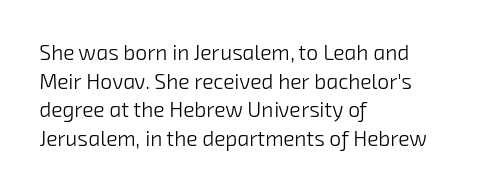
{"bold": "no", "underline": "no", "align": "left", "line_spacing": "normal", "line_spacing_ratio": 1.36, "letter_spacing": "normal", "letter_spacing_em": 0.0, "glyph_px": 21}
